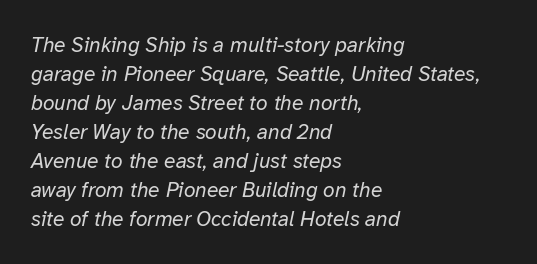
The space between consecutive lines is moderate. The space directly below the letters is spotless. The lettering tilts uniformly, giving the passage an italic look. Spacing between characters is what you'd get straight out of the box.
